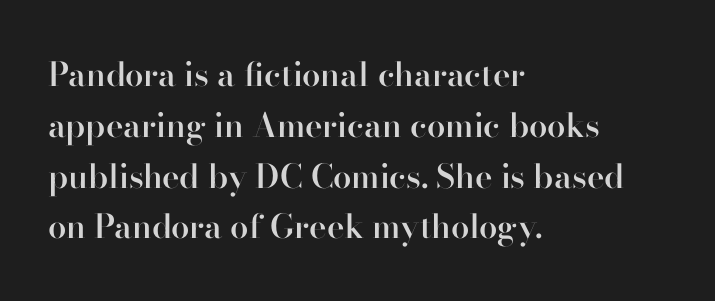
Old-style or modern, the face here clearly has serifs. Spacing verdict: proportional, widths tailored to each character. A typesetter would call this zero additional tracking. Does the lettering tilt? It doesn't — this is upright.
